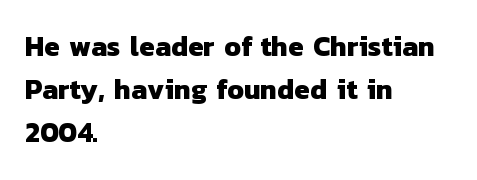
The space between consecutive lines is moderate. The characters display no serif detailing; their extremities are plain. Look at the stroke-to-counter ratio: heavy, a bold. You could not count columns in this text — the font is proportionally spaced. Compared with a centered layout, this one pins lines to the left instead. In terms of letterspacing, this is plain default setting.
